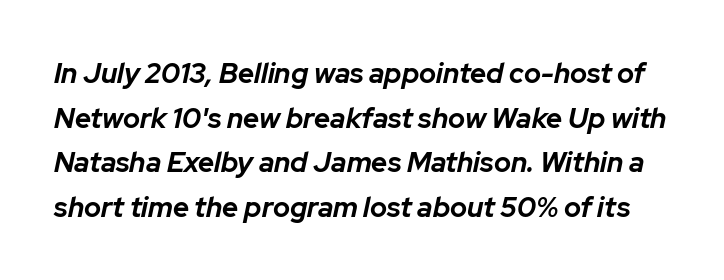
The axis of the letterforms is tilted away from vertical. The letters sit at their default tracking, neither squeezed nor spread. Varying glyph widths throughout — classic text-font behaviour. The face used here has the dense, thick strokes of a bold.
